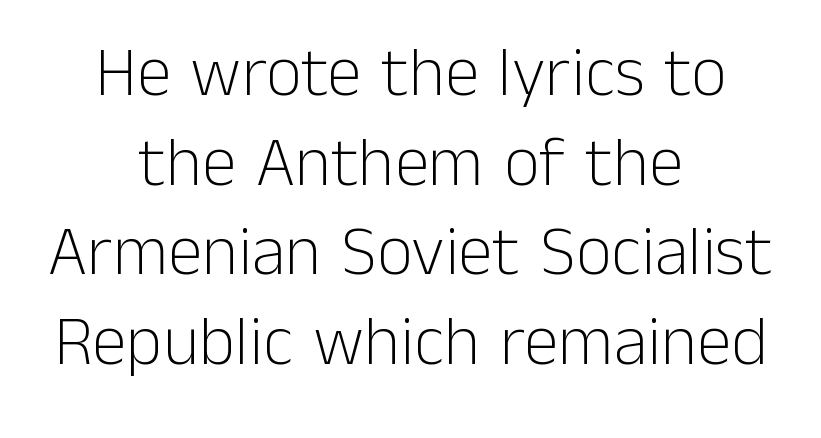
Q: Is the text bold? A: No.
Q: Is the text italic (slanted)? A: No, it is upright.
Q: Is the typeface a serif or a sans-serif typeface? A: Sans-serif.
Q: Is the text underlined? A: No.
Q: How is the paragraph aligned? A: Centered.
Q: Is the spacing between letters normal or unusually wide? A: Normal.
Q: Is the spacing between lines tight, normal or loose? A: Normal.
Q: Width (condensed, normal, or wide)? A: Normal.
Q: Stroke contrast? A: Low.
Q: x-height? A: Medium.
Q: Monospaced? A: No.
